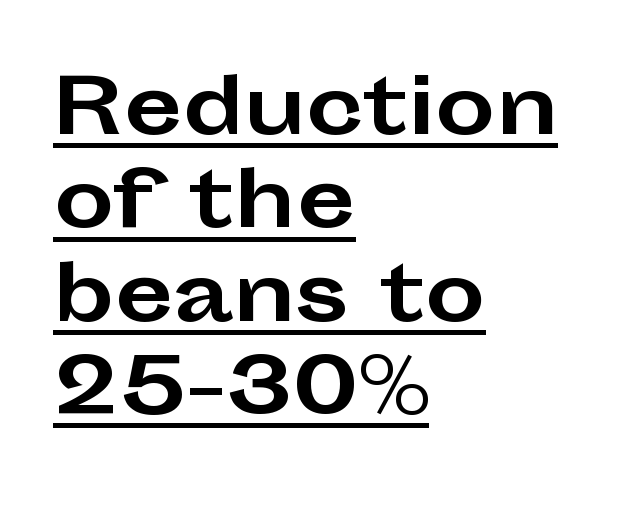
Q: Is the text bold? A: Yes.
Q: Is the text italic (slanted)? A: No, it is upright.
Q: Is the typeface a serif or a sans-serif typeface? A: Sans-serif.
Q: Is the text underlined? A: Yes.
Q: How is the paragraph aligned? A: Left-aligned.
Q: Is the spacing between letters normal or unusually wide? A: Normal.
Q: Width (condensed, normal, or wide)? A: Wide.
Q: Stroke contrast? A: Low.
Q: x-height? A: Medium.
Q: Monospaced? A: No.
